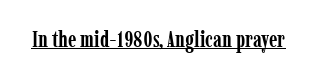
The image shows 22 px bold type, upright; set normal letter spacing, underlined.
